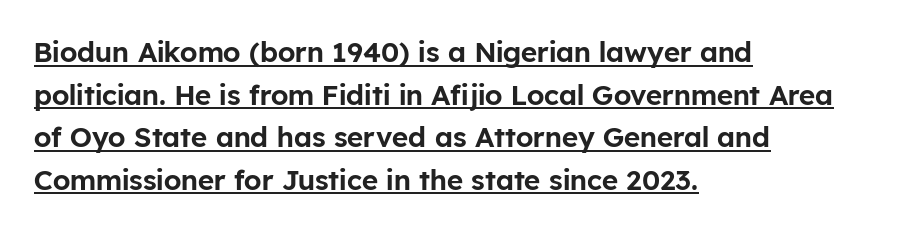
The image shows 28 px sans-serif type, upright; set left-aligned, normal line spacing (1.52x), normal letter spacing, underlined; low stroke contrast and a medium x-height.
